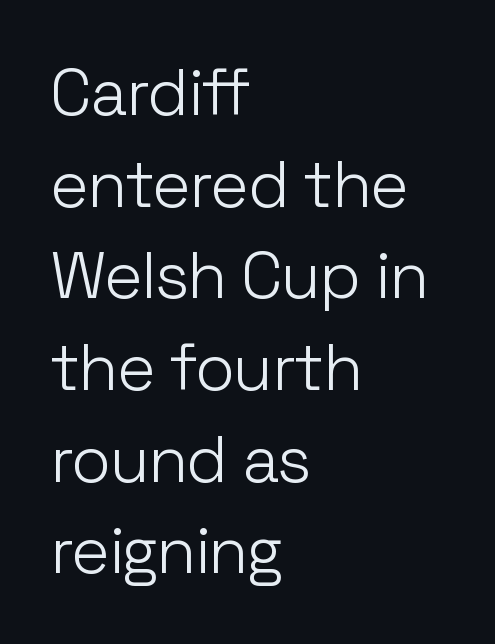
Q: Is the text bold? A: No.
Q: Is the text italic (slanted)? A: No, it is upright.
Q: Is the typeface a serif or a sans-serif typeface? A: Sans-serif.
Q: Is the text underlined? A: No.
Q: How is the paragraph aligned? A: Left-aligned.
Q: Is the spacing between letters normal or unusually wide? A: Normal.
Q: Is the spacing between lines tight, normal or loose? A: Normal.
Q: Width (condensed, normal, or wide)? A: Normal.
Q: Stroke contrast? A: Low.
Q: x-height? A: Medium.
Q: Monospaced? A: No.
